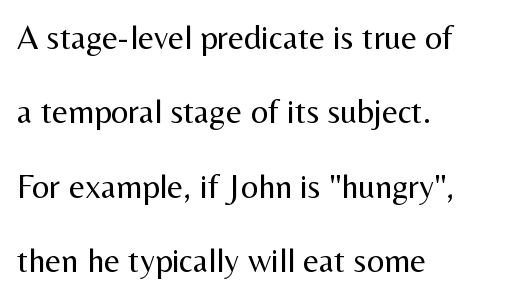
{"serif": "no", "italic": "no", "bold": "no", "weight": "regular", "width": "normal", "stroke_contrast": "medium", "x_height": "medium", "monospaced": "no", "underline": "no", "align": "left", "line_spacing": "loose", "line_spacing_ratio": 2.19, "letter_spacing": "normal", "letter_spacing_em": 0.0, "glyph_px": 34}
